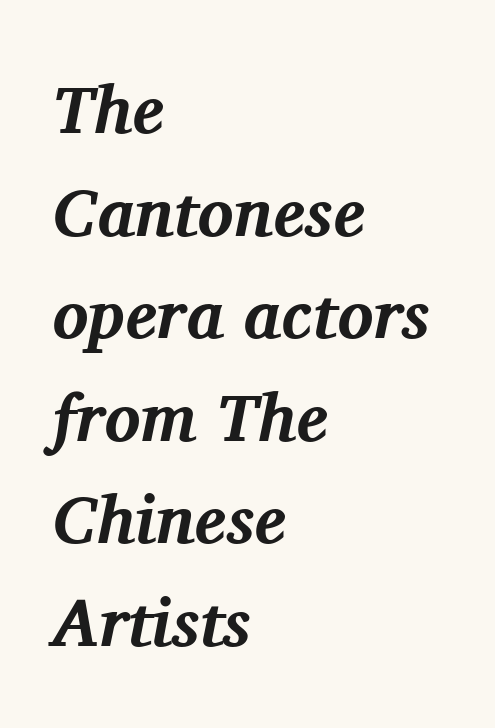
Classification — serif. The strip under each line holds only bare page. Compared with typical body copy, the letter spacing here is the same. How would I describe the line gaps? Plain and ordinary. Students, this is bold: see how much ink each stroke carries.
